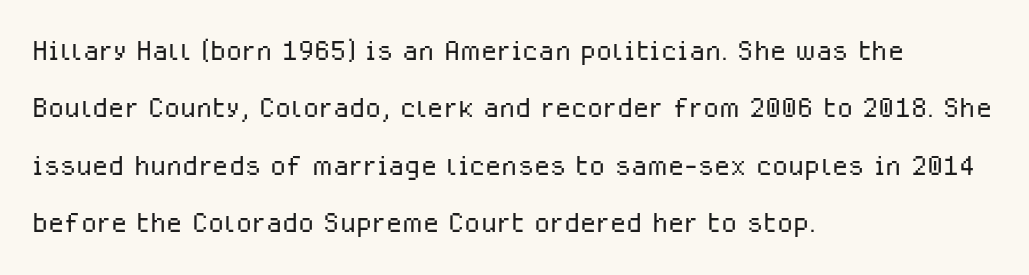
Q: Is the text bold? A: No.
Q: Is the text italic (slanted)? A: No, it is upright.
Q: Is the typeface a serif or a sans-serif typeface? A: Sans-serif.
Q: Is the text underlined? A: No.
Q: How is the paragraph aligned? A: Left-aligned.
Q: Is the spacing between letters normal or unusually wide? A: Normal.
Q: Is the spacing between lines tight, normal or loose? A: Normal.
Q: Width (condensed, normal, or wide)? A: Normal.
Q: Stroke contrast? A: Low.
Q: x-height? A: Medium.
Q: Monospaced? A: No.
